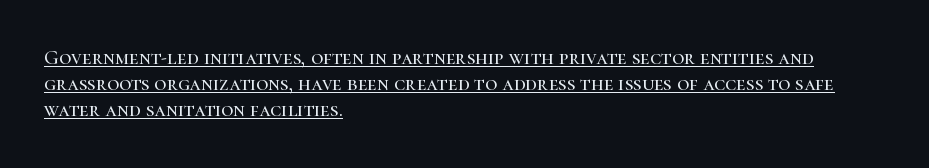
Q: Is the text italic (slanted)? A: No, it is upright.
Q: Is the text underlined? A: Yes.
Q: How is the paragraph aligned? A: Left-aligned.
Q: Is the spacing between letters normal or unusually wide? A: Normal.
